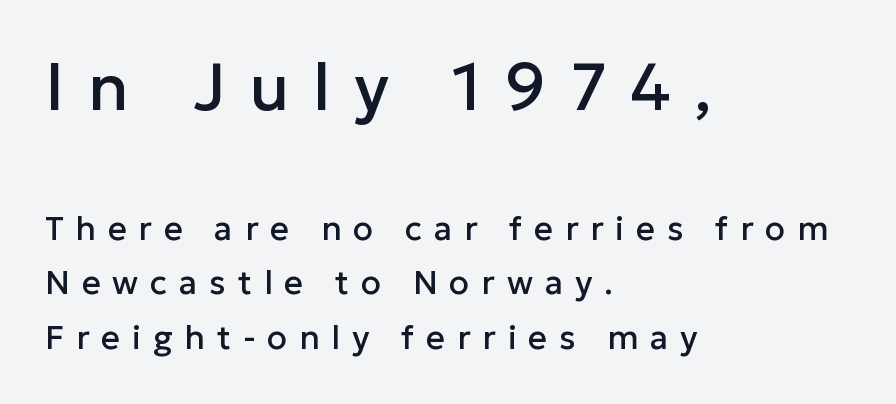
Q: Is the text italic (slanted)? A: No, it is upright.
Q: Is the typeface a serif or a sans-serif typeface? A: Sans-serif.
Q: Is the text underlined? A: No.
Q: How is the paragraph aligned? A: Left-aligned.
Q: Is the spacing between letters normal or unusually wide? A: Unusually wide.
Q: Is the spacing between lines tight, normal or loose? A: Normal.
Q: Which block of text is set in a larger size, the first (top) or the second (bottom)? A: The first (top) one.
Q: Width (condensed, normal, or wide)? A: Normal.
Q: Stroke contrast? A: Low.
Q: x-height? A: Medium.
Q: Monospaced? A: No.
